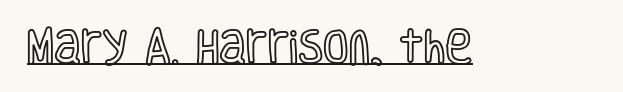
{"italic": "no", "width": "condensed", "x_height": "large", "monospaced": "no", "underline": "yes", "letter_spacing": "normal", "letter_spacing_em": 0.0, "glyph_px": 37}
